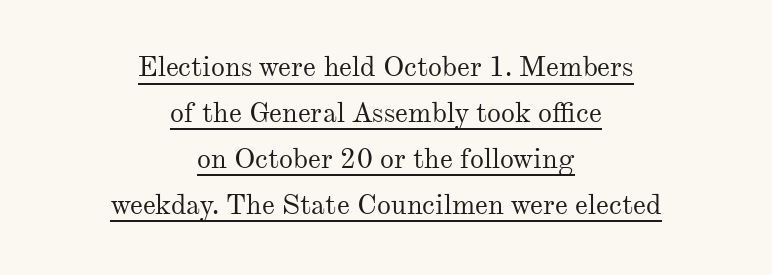
Q: Is the text bold? A: No.
Q: Is the text italic (slanted)? A: No, it is upright.
Q: Is the typeface a serif or a sans-serif typeface? A: Serif.
Q: Is the text underlined? A: Yes.
Q: How is the paragraph aligned? A: Centered.
Q: Is the spacing between letters normal or unusually wide? A: Normal.
Q: Is the spacing between lines tight, normal or loose? A: Normal.
Q: Width (condensed, normal, or wide)? A: Normal.
Q: Stroke contrast? A: Medium.
Q: x-height? A: Small.
Q: Monospaced? A: No.
